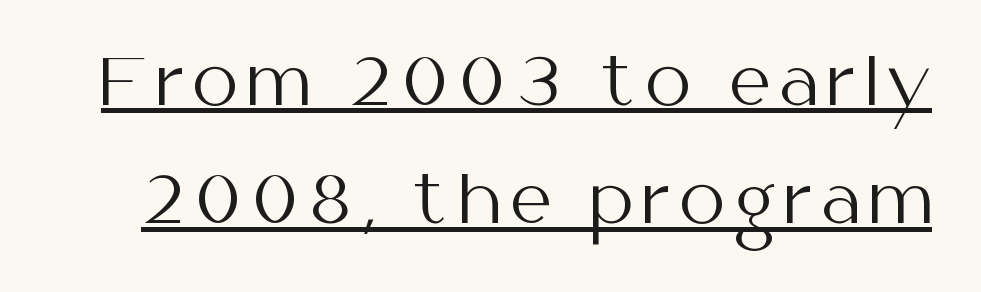
The letters advance in unequal steps, a hallmark of proportional type. Weight: regular or lighter. This is the regular roman posture of the typeface. Look at the bottom of the vertical strokes: they stop flat, with no serifs. Like a heading marked for emphasis, these lines bear an underscore.
